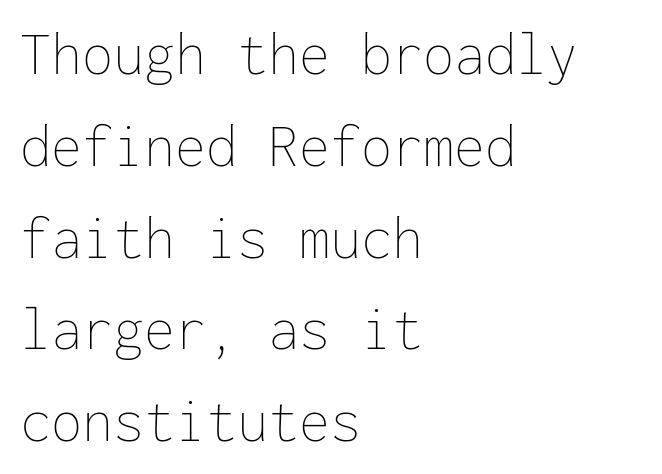
{"italic": "no", "bold": "no", "weight": "thin", "width": "normal", "stroke_contrast": "low", "x_height": "medium", "monospaced": "yes", "underline": "no", "align": "left", "line_spacing": "normal", "line_spacing_ratio": 1.48, "letter_spacing": "normal", "letter_spacing_em": 0.0, "glyph_px": 62}
